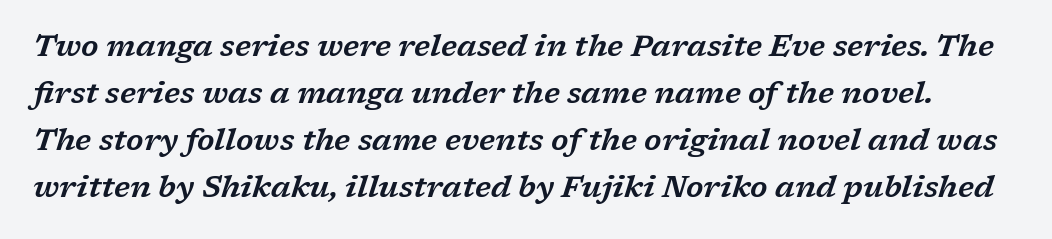
{"serif": "yes", "italic": "yes", "lean": "right", "slant_degrees": 17, "width": "wide", "stroke_contrast": "low", "x_height": "medium", "monospaced": "no", "underline": "no", "line_spacing": "normal", "line_spacing_ratio": 1.57, "letter_spacing": "normal", "letter_spacing_em": 0.0, "glyph_px": 30}
